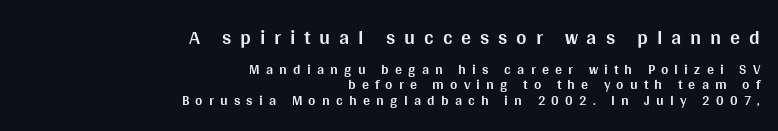
Substantial extra tracking has been applied to these lines. Heft: maximum for text — a bold. Closely set lines give the paragraph a compact silhouette. The rendering anchors every line to the right-hand side. Just letters on the line, the space beneath them empty. It's the straight-up-and-down kind of type.
